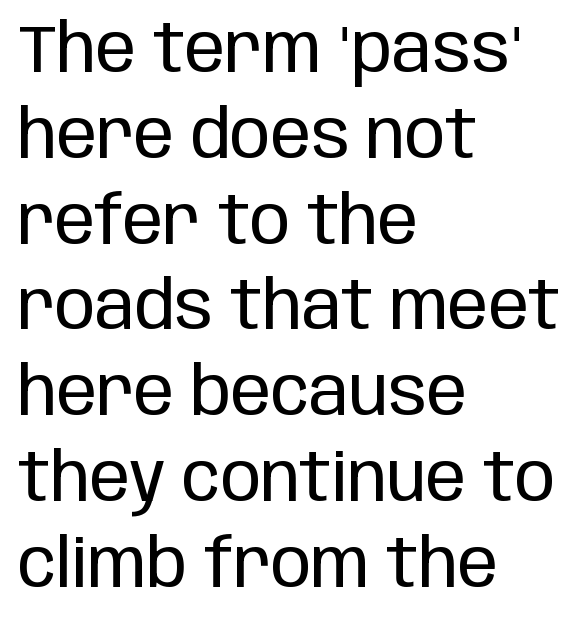
Q: Is the text bold? A: No.
Q: Is the text italic (slanted)? A: No, it is upright.
Q: Is the typeface a serif or a sans-serif typeface? A: Sans-serif.
Q: Is the text underlined? A: No.
Q: How is the paragraph aligned? A: Left-aligned.
Q: Is the spacing between letters normal or unusually wide? A: Normal.
Q: Is the spacing between lines tight, normal or loose? A: Normal.
Q: Width (condensed, normal, or wide)? A: Condensed.
Q: Stroke contrast? A: Low.
Q: x-height? A: Large.
Q: Monospaced? A: No.
